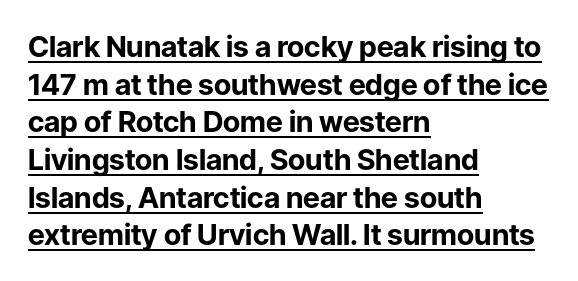
In terms of letterspacing, this is plain default setting. Caption: multi-line text, flush left, ragged right. Honestly, the underline is the first thing you notice here. Notice how the stems are strictly vertical — no italics here. In terms of leading, this rendering sits right in the middle. Compared with an ordinary text face, these strokes are far heavier — a full bold.
